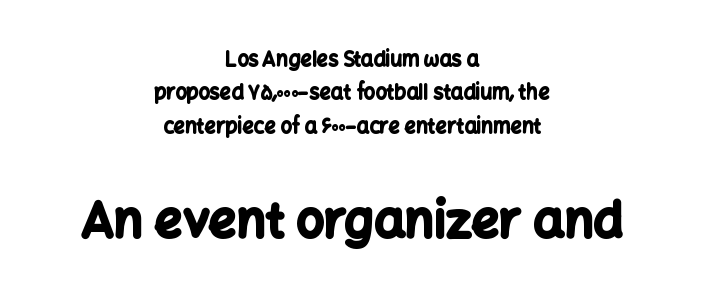
Q: Is the text bold? A: Yes.
Q: Is the text italic (slanted)? A: No, it is upright.
Q: Is the typeface a serif or a sans-serif typeface? A: Sans-serif.
Q: Is the text underlined? A: No.
Q: How is the paragraph aligned? A: Centered.
Q: Is the spacing between letters normal or unusually wide? A: Normal.
Q: Is the spacing between lines tight, normal or loose? A: Normal.
Q: Which block of text is set in a larger size, the first (top) or the second (bottom)? A: The second (bottom) one.
Q: Width (condensed, normal, or wide)? A: Normal.
Q: Stroke contrast? A: Low.
Q: x-height? A: Medium.
Q: Monospaced? A: No.
